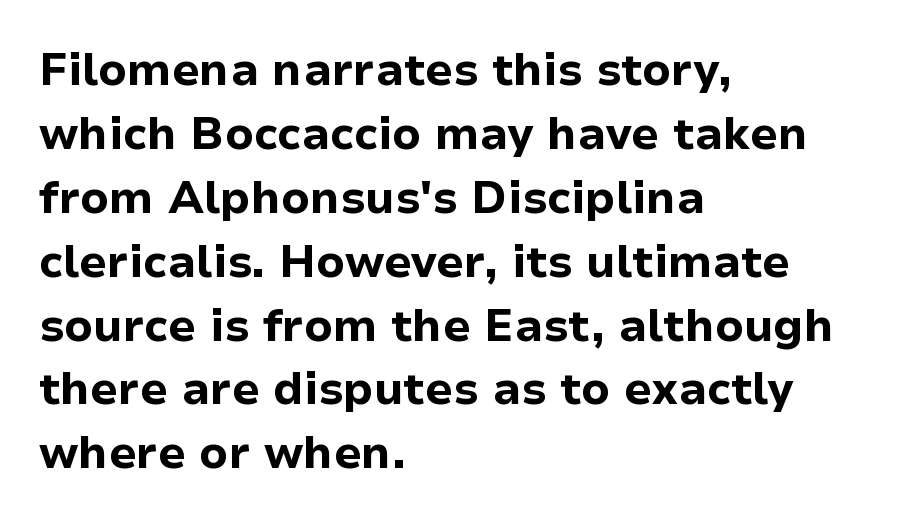
{"serif": "no", "italic": "no", "bold": "yes", "weight": "bold", "width": "normal", "stroke_contrast": "low", "x_height": "medium", "monospaced": "no", "underline": "no", "align": "left", "line_spacing": "normal", "line_spacing_ratio": 1.42, "letter_spacing": "normal", "letter_spacing_em": 0.0, "glyph_px": 45}
